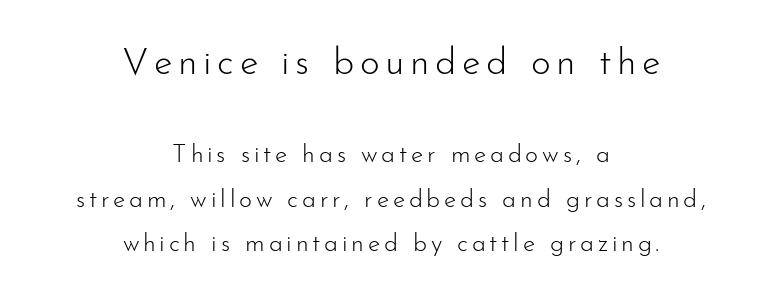
The image shows 38 px light sans-serif type, upright; set centered, line spacing 1.78x, not underlined; the first (top) block is 1.52x larger; low stroke contrast and a small x-height.
